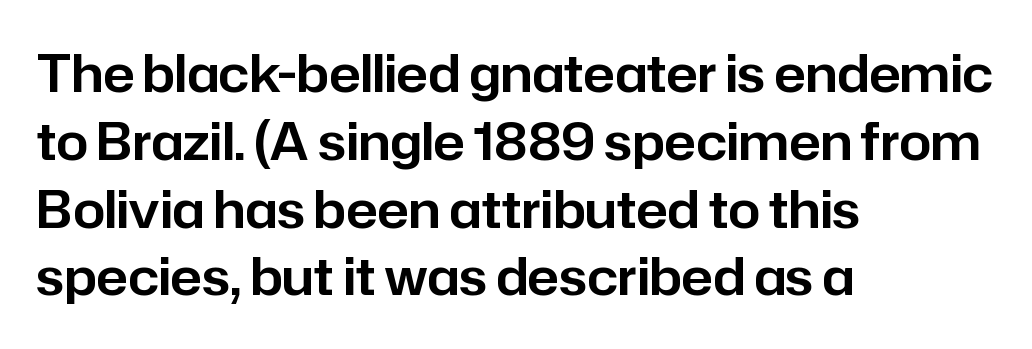
In terms of letterform style, serifs are entirely absent. Do the letters lean? They stand straight. What's the leading like? Ordinary, nothing unusual. This sample uses plain, unmodified letter spacing. Leftover space on each line is placed entirely after the last word.
